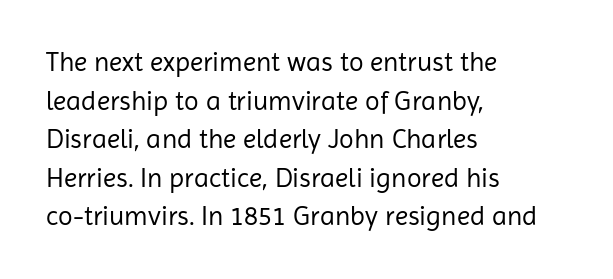
Stroke thickness stays within the range of a standard reading face or lighter. Notice how descenders clear the ascenders below comfortably — that's standard leading. There is no visible air inserted between adjacent glyphs. Casual observation: everything's shoved over to the left. The specimen omits any rule beneath the text block's lines. The letters stand straight up with perfectly vertical stems.
